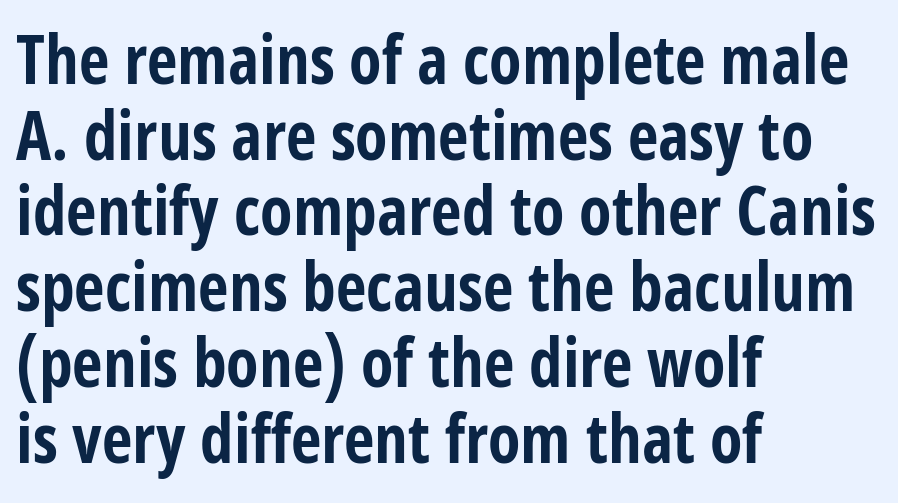
{"serif": "no", "italic": "no", "bold": "yes", "weight": "bold", "width": "condensed", "stroke_contrast": "low", "x_height": "large", "monospaced": "no", "underline": "no", "align": "left", "line_spacing": "tight", "line_spacing_ratio": 1.13, "letter_spacing": "normal", "letter_spacing_em": 0.0, "glyph_px": 67}
